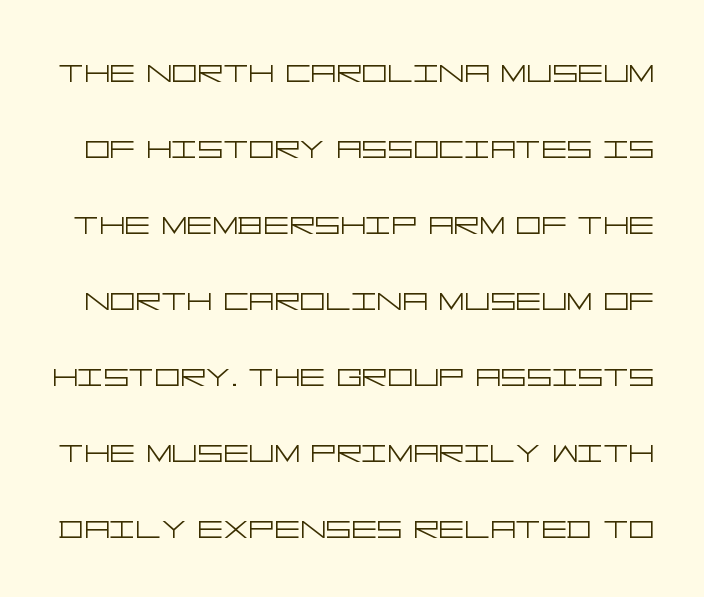
{"serif": "no", "italic": "no", "bold": "no", "weight": "light", "width": "wide", "stroke_contrast": "low", "x_height": "large", "underline": "no", "line_spacing": "loose", "line_spacing_ratio": 1.9, "letter_spacing": "normal", "letter_spacing_em": 0.0, "glyph_px": 40}
